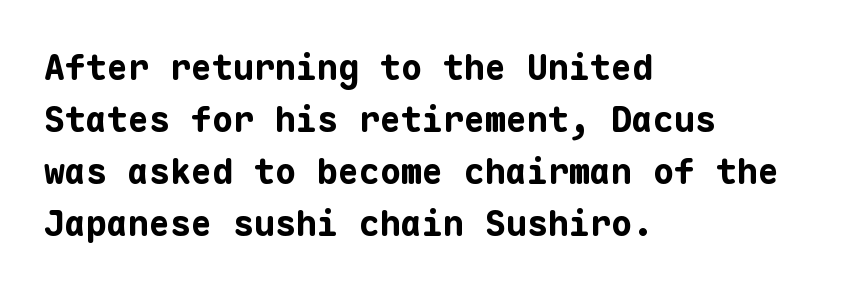
{"serif": "no", "italic": "no", "bold": "yes", "weight": "bold", "width": "normal", "stroke_contrast": "low", "x_height": "medium", "monospaced": "yes", "underline": "no", "align": "left", "line_spacing": "normal", "line_spacing_ratio": 1.49, "letter_spacing": "normal", "letter_spacing_em": 0.0, "glyph_px": 35}
